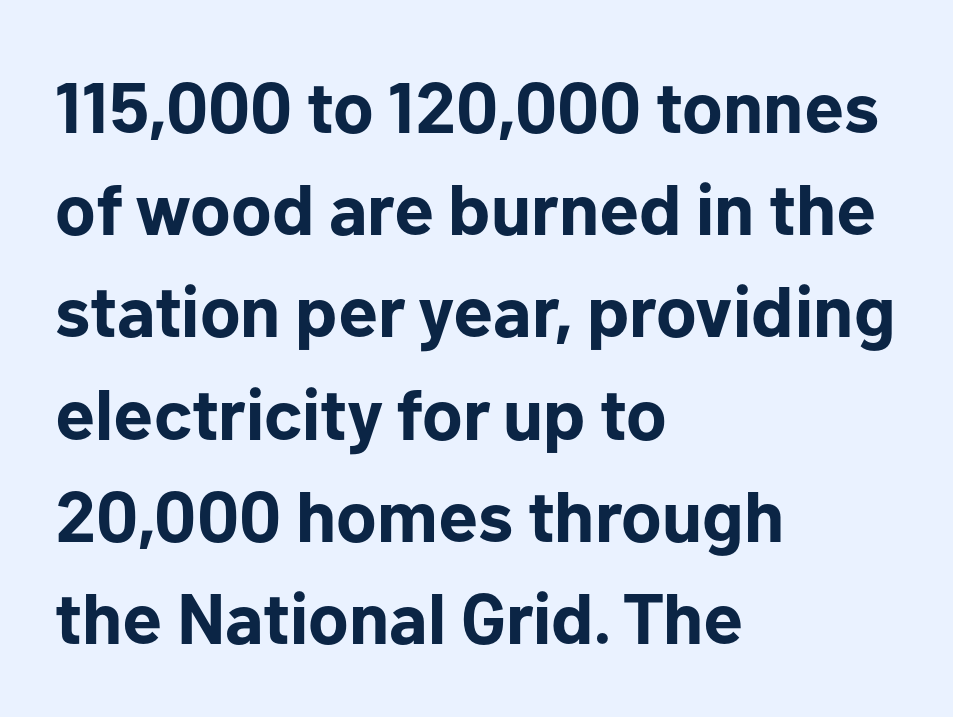
{"serif": "no", "italic": "no", "bold": "yes", "weight": "bold", "width": "normal", "stroke_contrast": "low", "x_height": "medium", "monospaced": "no", "underline": "no", "align": "left", "line_spacing": "normal", "line_spacing_ratio": 1.42, "letter_spacing": "normal", "letter_spacing_em": 0.0, "glyph_px": 72}
